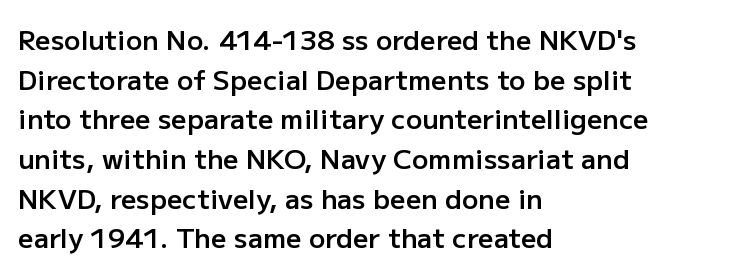
Observe the ordinary spacing: letters are neighbours, not strangers. The font's upright variant was chosen for this text. Letters rest on an invisible, unmarked baseline. The leading is moderate, giving the passage an even texture. The paragraph has a hard left edge and a soft right edge.
